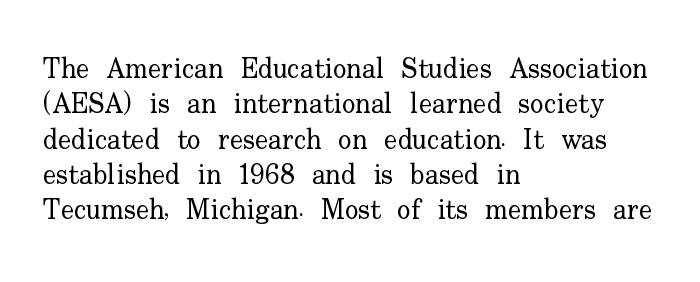
{"serif": "yes", "italic": "no", "bold": "no", "weight": "regular", "width": "normal", "stroke_contrast": "low", "x_height": "small", "monospaced": "no", "underline": "no", "align": "left", "line_spacing": "normal", "line_spacing_ratio": 1.26, "letter_spacing": "normal", "letter_spacing_em": 0.0, "glyph_px": 28}
